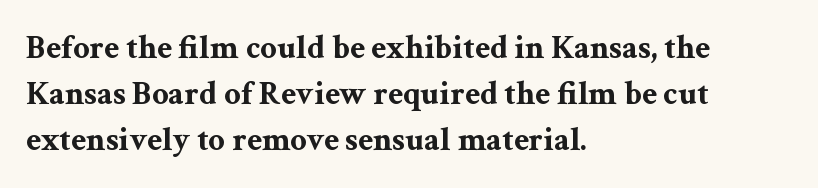
Q: Is the text bold? A: Yes.
Q: Is the text italic (slanted)? A: No, it is upright.
Q: Is the typeface a serif or a sans-serif typeface? A: Serif.
Q: Is the text underlined? A: No.
Q: How is the paragraph aligned? A: Left-aligned.
Q: Is the spacing between letters normal or unusually wide? A: Normal.
Q: Is the spacing between lines tight, normal or loose? A: Normal.
Q: Width (condensed, normal, or wide)? A: Wide.
Q: Stroke contrast? A: Medium.
Q: x-height? A: Medium.
Q: Monospaced? A: No.
